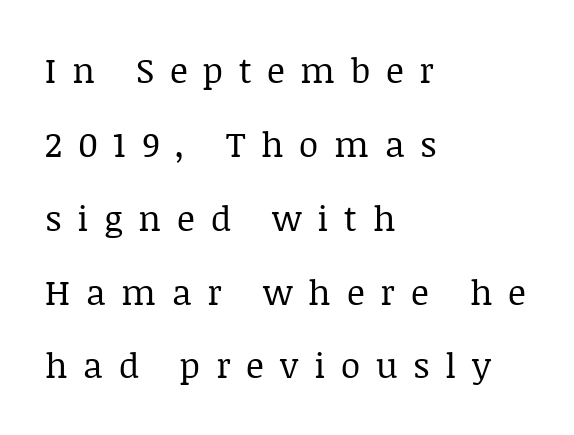
Q: Is the text bold? A: No.
Q: Is the text italic (slanted)? A: No, it is upright.
Q: Is the typeface a serif or a sans-serif typeface? A: Serif.
Q: Is the text underlined? A: No.
Q: How is the paragraph aligned? A: Left-aligned.
Q: Is the spacing between letters normal or unusually wide? A: Unusually wide.
Q: Is the spacing between lines tight, normal or loose? A: Loose.
Q: Width (condensed, normal, or wide)? A: Normal.
Q: Stroke contrast? A: Low.
Q: x-height? A: Large.
Q: Monospaced? A: No.
